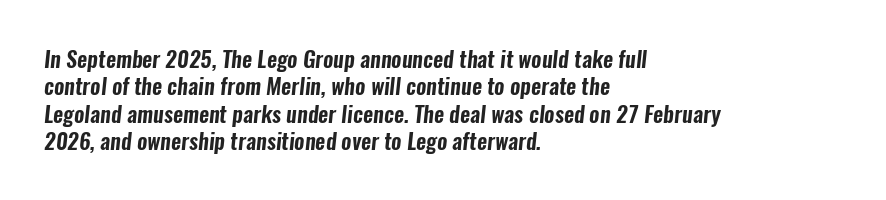
{"underline": "no", "align": "left", "line_spacing_ratio": 1.24, "letter_spacing": "normal", "letter_spacing_em": 0.0, "glyph_px": 22}
